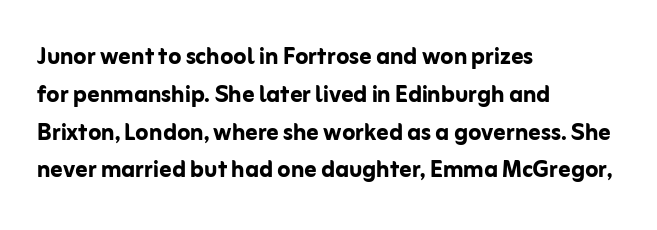
Q: Is the text bold? A: Yes.
Q: Is the text italic (slanted)? A: No, it is upright.
Q: Is the typeface a serif or a sans-serif typeface? A: Sans-serif.
Q: Is the text underlined? A: No.
Q: How is the paragraph aligned? A: Left-aligned.
Q: Is the spacing between letters normal or unusually wide? A: Normal.
Q: Is the spacing between lines tight, normal or loose? A: Normal.
Q: Width (condensed, normal, or wide)? A: Normal.
Q: Stroke contrast? A: Low.
Q: x-height? A: Medium.
Q: Monospaced? A: No.
